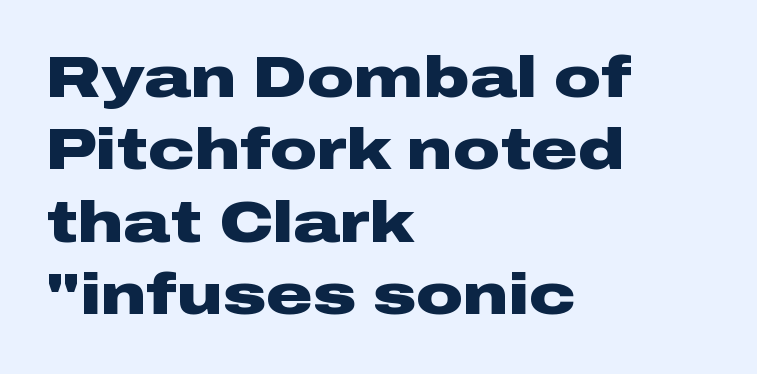
The face used here is a sans, in the tradition of grotesques and geometrics. The strokes are fattened all the way to bold. Short note: letters normally spaced. This rendering features lettering with no underline. Posture: straight, roman, zero tilt. The space between consecutive lines is moderate.
